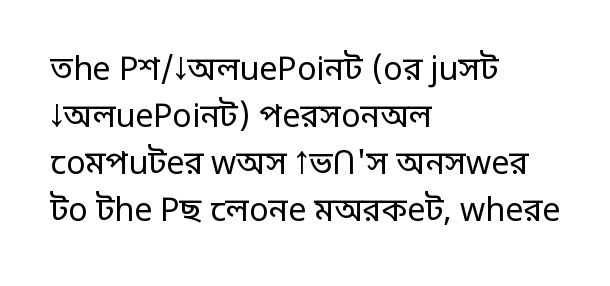
Q: Is the text bold? A: No.
Q: Is the text italic (slanted)? A: No, it is upright.
Q: Is the typeface a serif or a sans-serif typeface? A: Sans-serif.
Q: Is the text underlined? A: No.
Q: How is the paragraph aligned? A: Left-aligned.
Q: Is the spacing between letters normal or unusually wide? A: Normal.
Q: Is the spacing between lines tight, normal or loose? A: Normal.
Q: Width (condensed, normal, or wide)? A: Normal.
Q: Stroke contrast? A: Low.
Q: x-height? A: Large.
Q: Monospaced? A: No.
